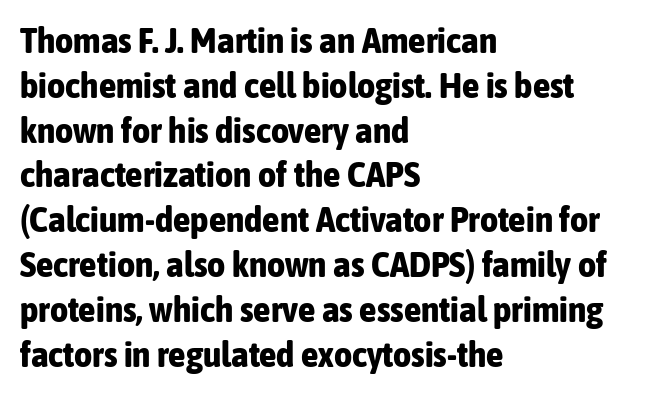
Are there feet on the stems? There aren't — it's a sans. One glance says typical: line gaps are just what's usual. The rendering keeps characters at their native spacing. These lines were composed using upright roman letters. Honestly, there is no underline to notice here at all. Horizontal alignment here is leftward, the default for most running prose.
